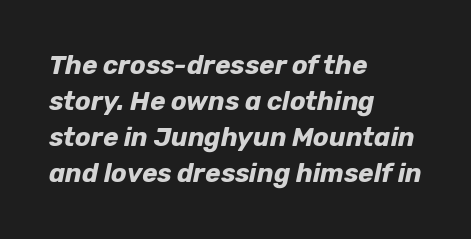
Q: Is the text bold? A: Yes.
Q: Is the text italic (slanted)? A: Yes, it leans right by about 12 degrees.
Q: Is the text underlined? A: No.
Q: How is the paragraph aligned? A: Left-aligned.
Q: Is the spacing between letters normal or unusually wide? A: Normal.
Q: Is the spacing between lines tight, normal or loose? A: Normal.
